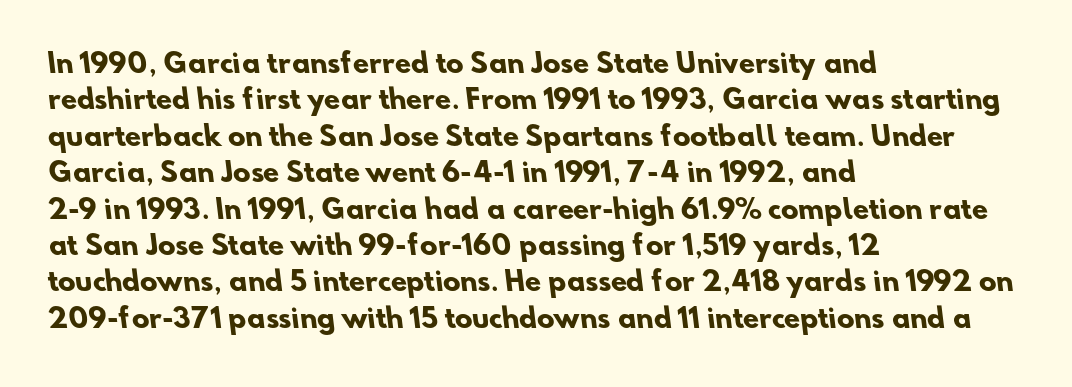
Q: Is the text bold? A: Yes.
Q: Is the text underlined? A: No.
Q: How is the paragraph aligned? A: Left-aligned.
Q: Is the spacing between letters normal or unusually wide? A: Normal.
Q: Is the spacing between lines tight, normal or loose? A: Normal.
